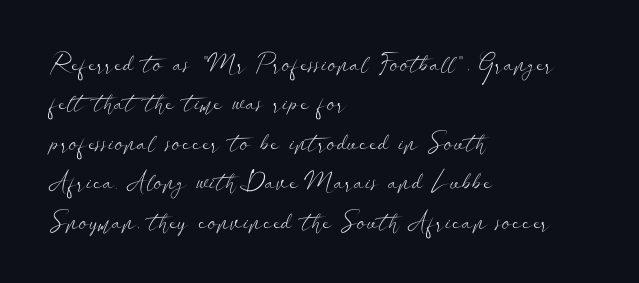
The image shows 25 px text type; set left-aligned, normal line spacing (1.58x), normal letter spacing, not underlined.
